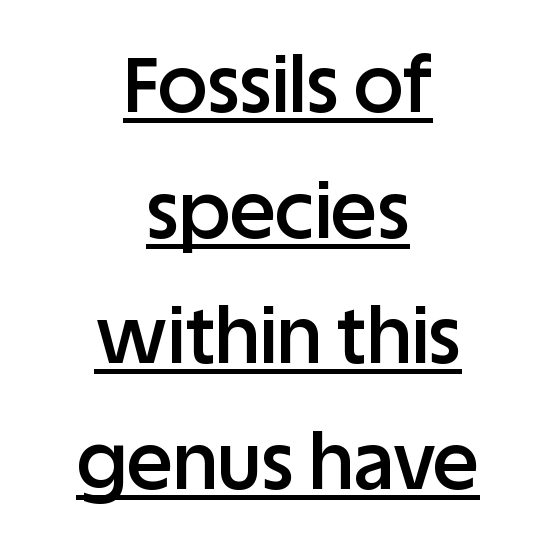
Q: Is the text bold? A: Semi-bold.
Q: Is the text italic (slanted)? A: No, it is upright.
Q: Is the typeface a serif or a sans-serif typeface? A: Sans-serif.
Q: Is the text underlined? A: Yes.
Q: How is the paragraph aligned? A: Centered.
Q: Is the spacing between letters normal or unusually wide? A: Normal.
Q: Is the spacing between lines tight, normal or loose? A: Normal.
Q: Width (condensed, normal, or wide)? A: Normal.
Q: Stroke contrast? A: Low.
Q: x-height? A: Large.
Q: Monospaced? A: No.
